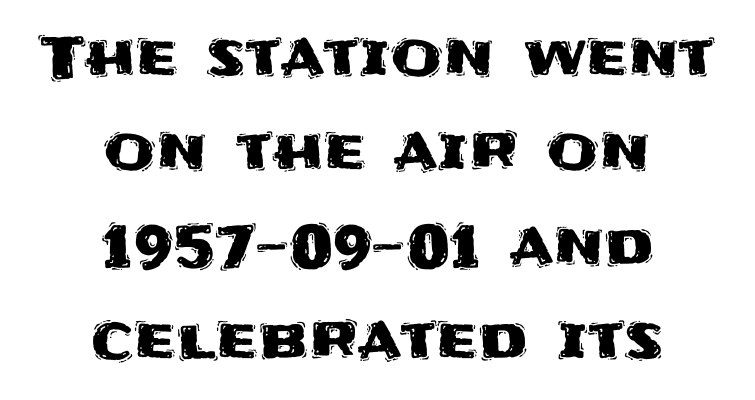
The image shows 59 px sans-serif type, upright; set centered, normal line spacing (1.6x), normal letter spacing, not underlined; medium stroke contrast and a large x-height.
